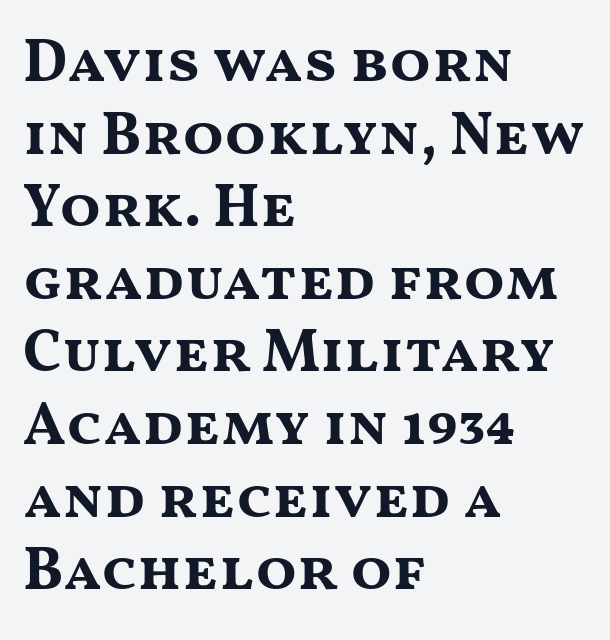
If you drew a ruler down the left edge, every line would touch it. How are the letters spaced? Ordinarily, with no added tracking. You can tell it's not italic because the verticals are truly vertical. A full-strength bold gives these letters their thick strokes. Glance below the letters and you will spot only blank space. Think of a printed novel: that variable character pitch is what you see here.
